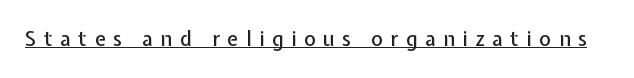
The image shows 20 px text type, upright; set unusually wide letter spacing (+0.38 em), underlined.
